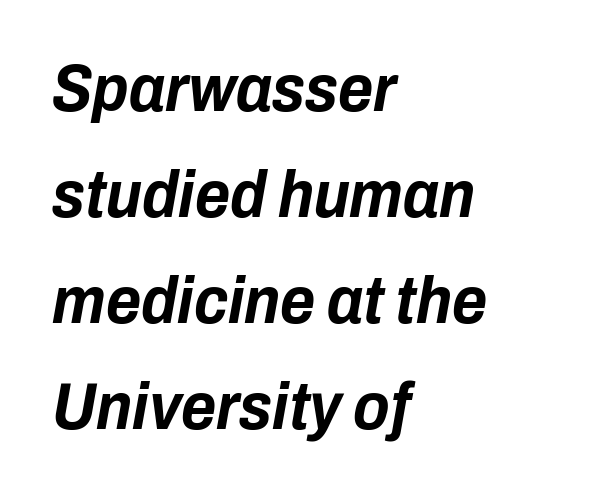
Quick note: interline space is typical. As a designer I'd log this as weight 700, bold. In terms of posture, this sample is oblique. Check under the words: just untouched page. Reading down the block, your eye returns to a fixed left position each line.
